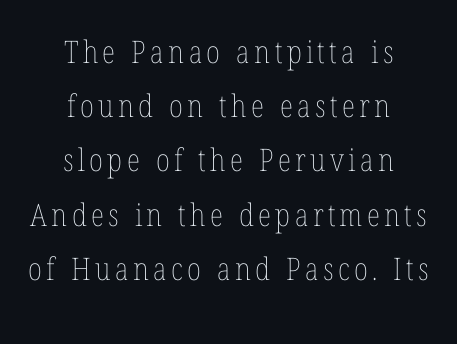
Q: Is the text bold? A: No.
Q: Is the text italic (slanted)? A: No, it is upright.
Q: Is the text underlined? A: No.
Q: How is the paragraph aligned? A: Centered.
Q: Width (condensed, normal, or wide)? A: Condensed.
Q: Stroke contrast? A: Low.
Q: x-height? A: Medium.
Q: Monospaced? A: No.
